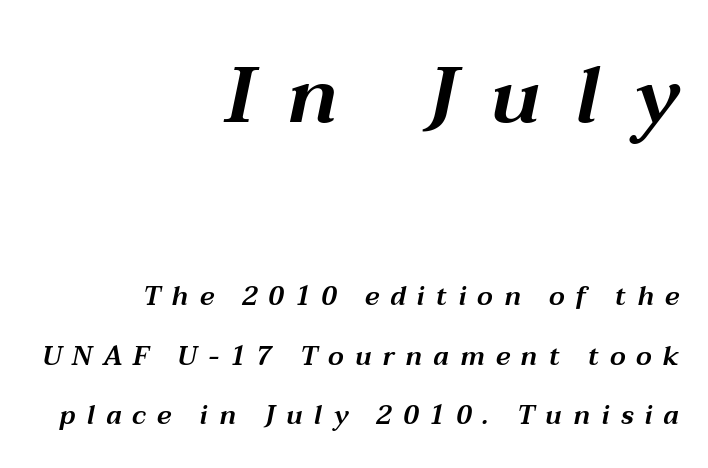
{"italic": "yes", "lean": "right", "slant_degrees": 12, "width": "wide", "stroke_contrast": "medium", "x_height": "medium", "monospaced": "no", "underline": "no", "align": "right", "line_spacing": "loose", "line_spacing_ratio": 2.3, "letter_spacing": "wide", "letter_spacing_em": 0.42, "larger_block": "first", "size_ratio": 3.04, "glyph_px": 79}
